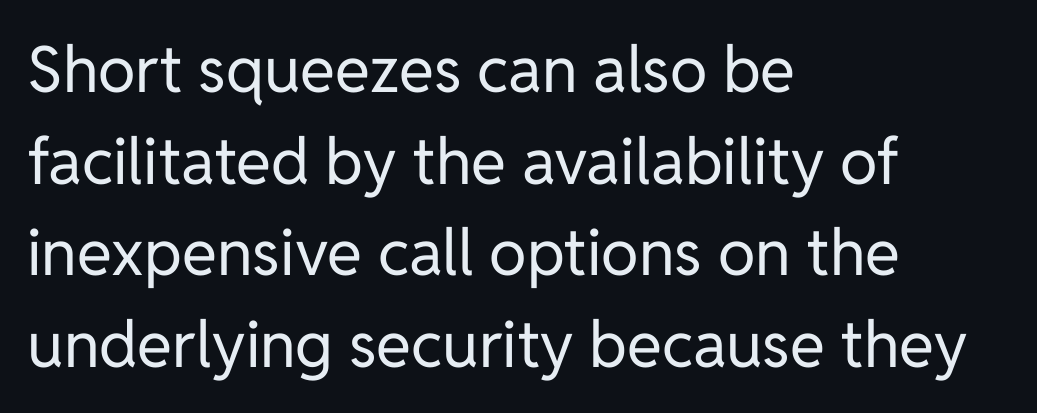
{"serif": "no", "italic": "no", "bold": "no", "weight": "regular", "width": "normal", "stroke_contrast": "low", "x_height": "medium", "monospaced": "no", "underline": "no", "align": "left", "line_spacing": "normal", "line_spacing_ratio": 1.43, "letter_spacing": "normal", "letter_spacing_em": 0.0, "glyph_px": 64}
